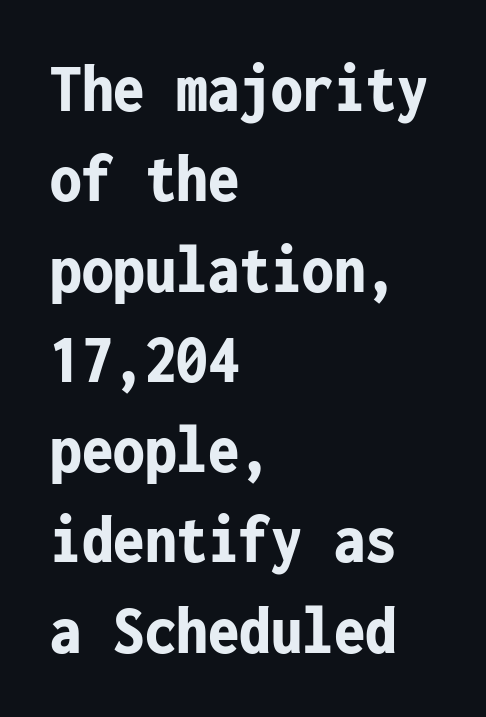
The passage shown is typeset with a sans-serif family. What's the leading like? Ordinary, nothing unusual. Italic? Not at all — the glyphs are vertical. Glance below the letters and you will spot only blank space. The face used here has the dense, thick strokes of a bold.
